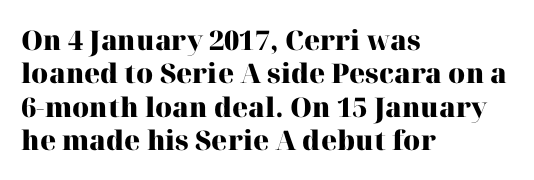
Q: Is the text bold? A: Yes.
Q: Is the text italic (slanted)? A: No, it is upright.
Q: Is the text underlined? A: No.
Q: How is the paragraph aligned? A: Left-aligned.
Q: Is the spacing between letters normal or unusually wide? A: Normal.
